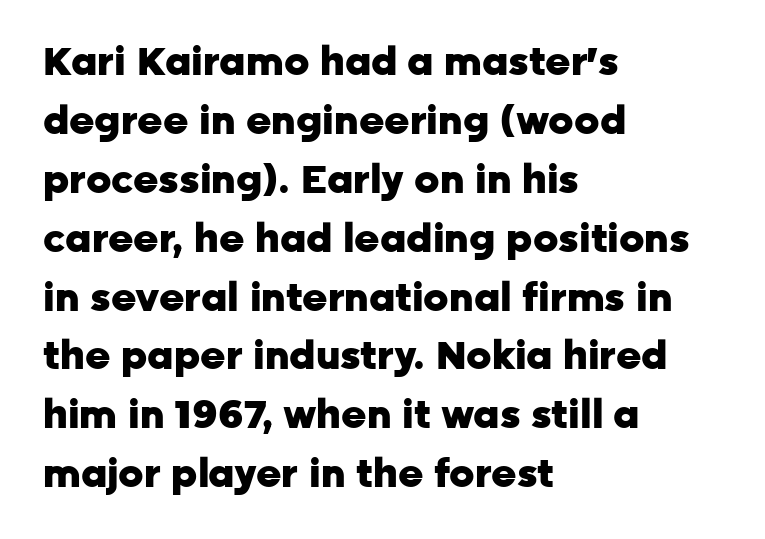
{"serif": "no", "italic": "no", "bold": "yes", "weight": "heavy", "width": "normal", "stroke_contrast": "low", "x_height": "medium", "monospaced": "no", "underline": "no", "align": "left", "line_spacing": "normal", "line_spacing_ratio": 1.51, "letter_spacing": "normal", "letter_spacing_em": 0.0, "glyph_px": 39}
